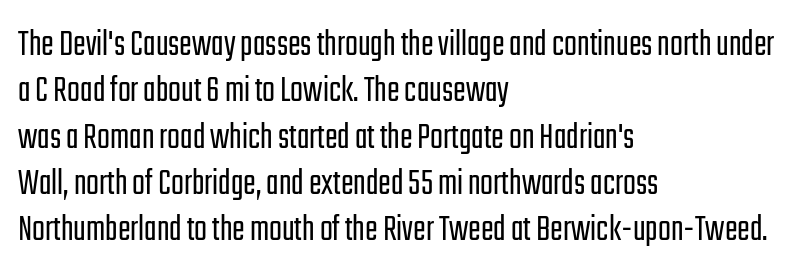
Q: Is the text bold? A: No.
Q: Is the text italic (slanted)? A: No, it is upright.
Q: Is the typeface a serif or a sans-serif typeface? A: Sans-serif.
Q: Is the text underlined? A: No.
Q: How is the paragraph aligned? A: Left-aligned.
Q: Is the spacing between letters normal or unusually wide? A: Normal.
Q: Width (condensed, normal, or wide)? A: Condensed.
Q: Stroke contrast? A: Low.
Q: x-height? A: Medium.
Q: Monospaced? A: No.
